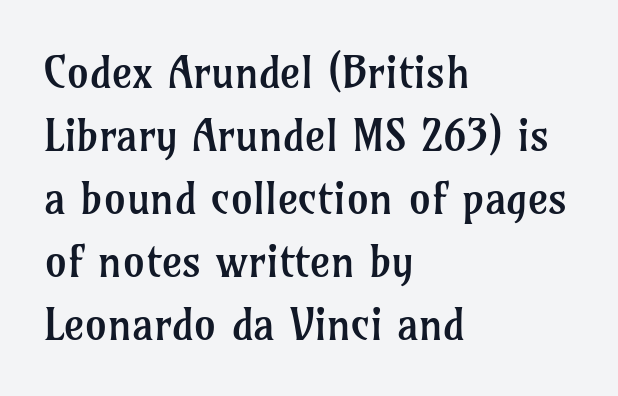
The image shows 44 px regular-weight serif type, upright; set left-aligned, normal line spacing (1.43x), normal letter spacing, not underlined; low stroke contrast and a medium x-height.
